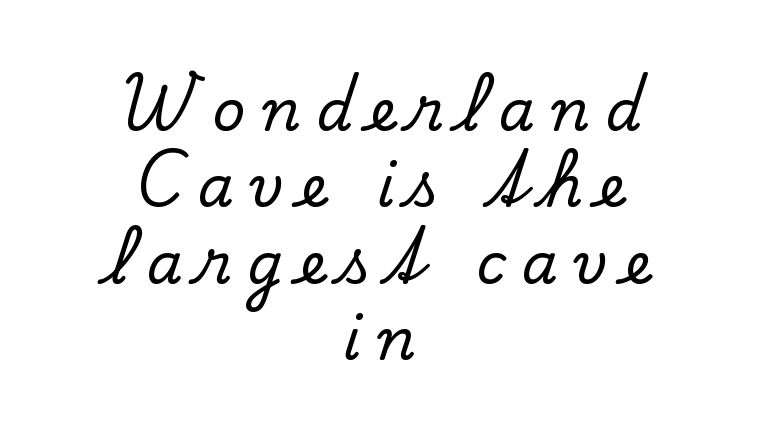
This sample uses expanded letter spacing, leaving extra air between glyphs. A typesetter would call this proportional, since set widths differ per character. You can tell from the footed stems that serif type was used. Check under the words: just untouched page.
